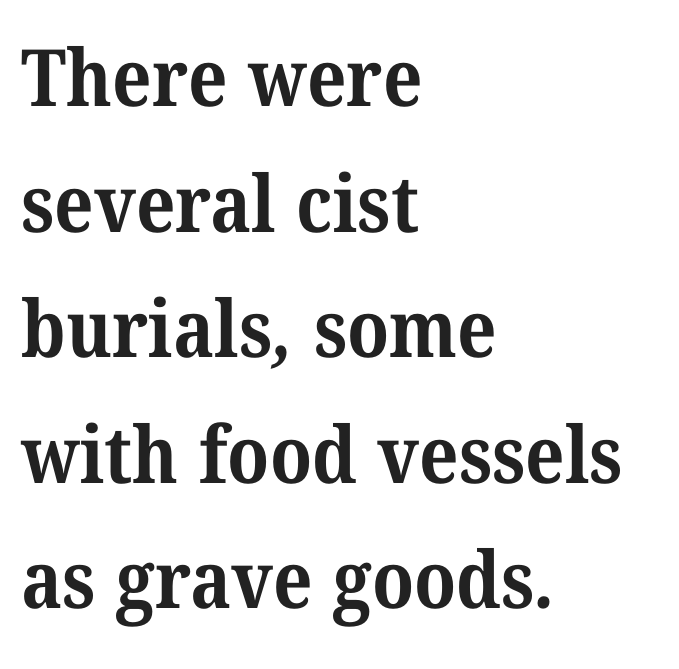
{"serif": "yes", "bold": "yes", "weight": "bold", "width": "normal", "stroke_contrast": "medium", "x_height": "medium", "monospaced": "no", "underline": "no", "align": "left", "line_spacing": "normal", "line_spacing_ratio": 1.59, "letter_spacing": "normal", "letter_spacing_em": 0.0, "glyph_px": 79}
